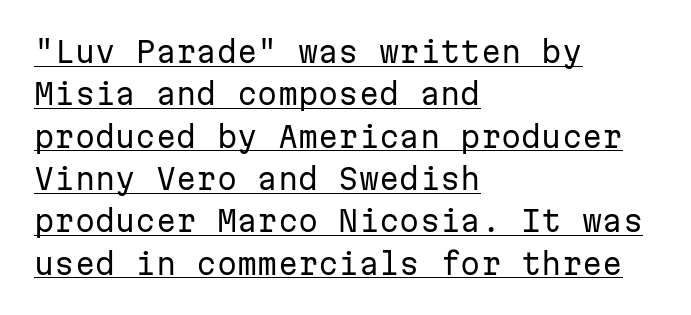
Each line starts at the same left margin while the right side varies. Underlined type. You can tell from the bare stems that sans-serif type was used. Here the designer chose a console-style face with uniform glyph widths.
